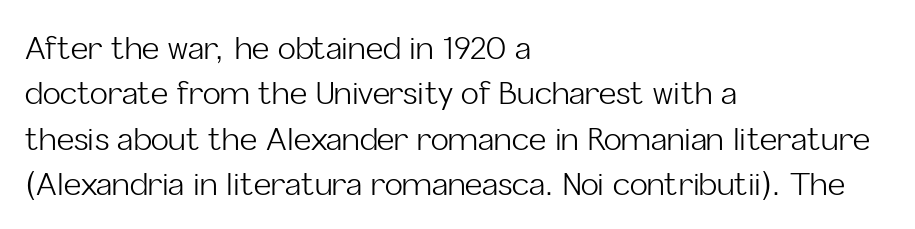
Q: Is the text bold? A: No.
Q: Is the text italic (slanted)? A: No, it is upright.
Q: Is the typeface a serif or a sans-serif typeface? A: Sans-serif.
Q: Is the text underlined? A: No.
Q: How is the paragraph aligned? A: Left-aligned.
Q: Is the spacing between letters normal or unusually wide? A: Normal.
Q: Is the spacing between lines tight, normal or loose? A: Normal.
Q: Width (condensed, normal, or wide)? A: Normal.
Q: Stroke contrast? A: Low.
Q: x-height? A: Medium.
Q: Monospaced? A: No.
